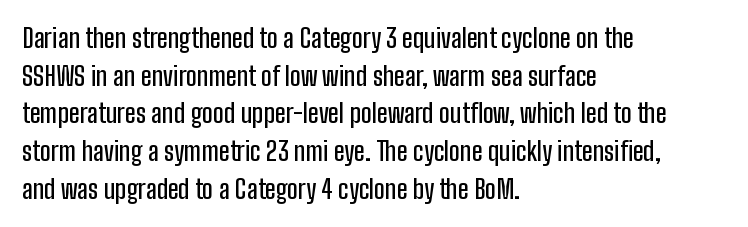
Q: Is the text italic (slanted)? A: No, it is upright.
Q: Is the text underlined? A: No.
Q: How is the paragraph aligned? A: Left-aligned.
Q: Is the spacing between letters normal or unusually wide? A: Normal.
Q: Is the spacing between lines tight, normal or loose? A: Normal.
